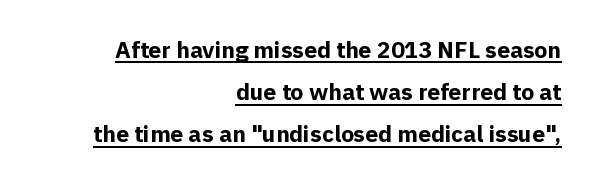
I'd describe the lettering as bold — thick and assertive. These characters rest on top of a visible drawn line. Rendered with straight, roman letterforms. This sample is right-justified, so line beginnings fall wherever the words allow.
